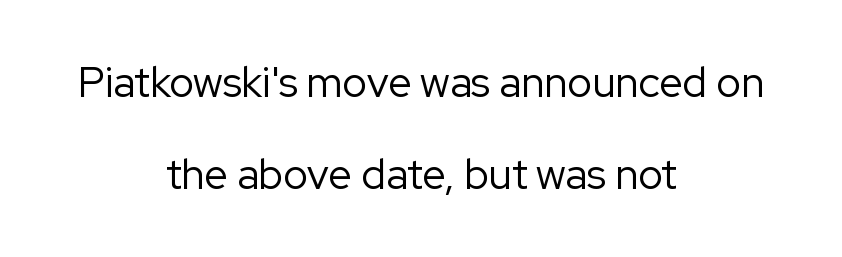
{"serif": "no", "italic": "no", "bold": "no", "weight": "regular", "width": "normal", "stroke_contrast": "low", "x_height": "medium", "monospaced": "no", "underline": "no", "align": "center", "line_spacing": "loose", "line_spacing_ratio": 2.2, "letter_spacing": "normal", "letter_spacing_em": 0.0, "glyph_px": 42}
